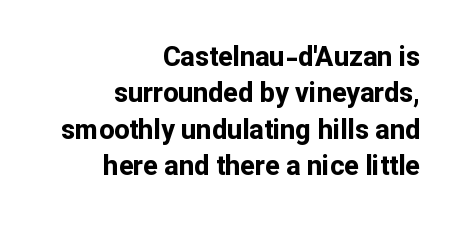
The image shows 27 px bold type, upright; set right-aligned, normal line spacing (1.35x), normal letter spacing, not underlined.
